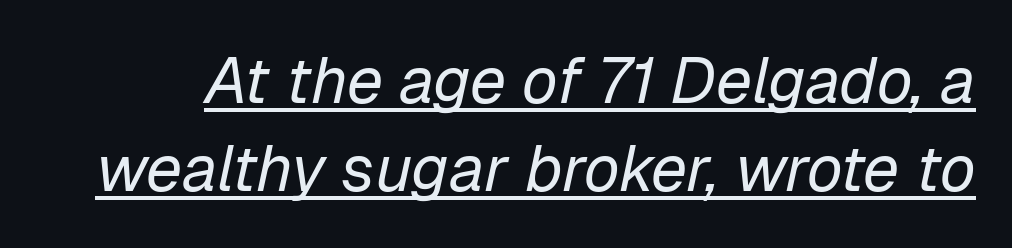
{"italic": "yes", "lean": "right", "slant_degrees": 12, "bold": "no", "weight": "regular", "width": "normal", "stroke_contrast": "low", "x_height": "medium", "monospaced": "no", "underline": "yes", "line_spacing": "normal", "line_spacing_ratio": 1.35, "letter_spacing": "normal", "letter_spacing_em": 0.0, "glyph_px": 65}
